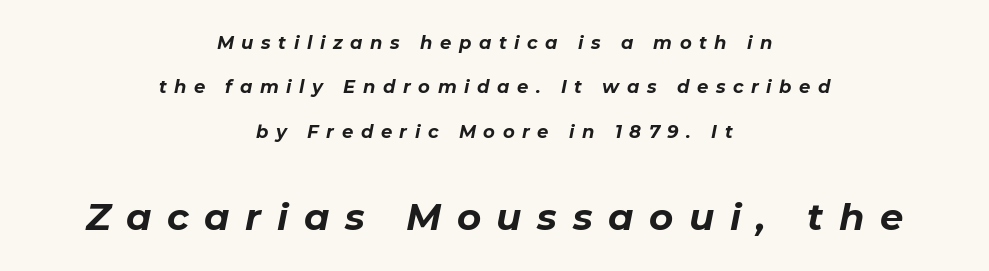
The image shows 37 px bold type, italic (leaning right); set centered, loose line spacing (2.47x), unusually wide letter spacing (+0.42 em), not underlined; the second (bottom) block is 2.06x larger; low stroke contrast and a medium x-height.
